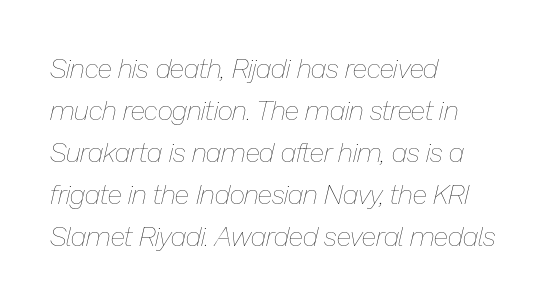
The image shows 27 px text type, italic (leaning right); set left-aligned, normal line spacing (1.56x), normal letter spacing, not underlined.
